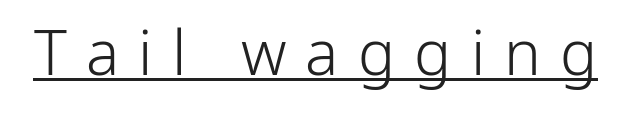
Rendered with straight, roman letterforms. Students, observe the line beneath the letters — that is underlining. Note the varied advance widths — an 'i' is clearly narrower than an 'm'. Does extra space separate the letters? Yes, quite a lot of it. The face looks like a standard text weight, possibly lighter.
